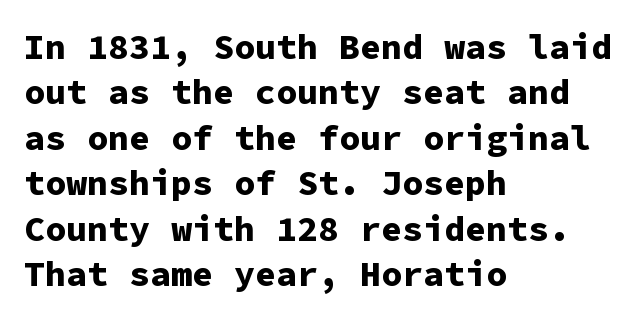
{"serif": "no", "italic": "no", "bold": "yes", "weight": "bold", "width": "normal", "stroke_contrast": "low", "x_height": "medium", "monospaced": "yes", "underline": "no", "align": "left", "line_spacing": "normal", "line_spacing_ratio": 1.3, "letter_spacing": "normal", "letter_spacing_em": 0.0, "glyph_px": 35}
